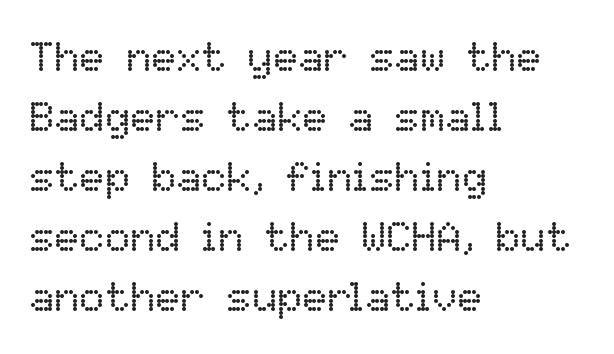
Q: Is the text bold? A: No.
Q: Is the text italic (slanted)? A: No, it is upright.
Q: Is the text underlined? A: No.
Q: How is the paragraph aligned? A: Left-aligned.
Q: Is the spacing between letters normal or unusually wide? A: Normal.
Q: Is the spacing between lines tight, normal or loose? A: Normal.
Q: Width (condensed, normal, or wide)? A: Normal.
Q: Stroke contrast? A: Low.
Q: x-height? A: Medium.
Q: Monospaced? A: No.
